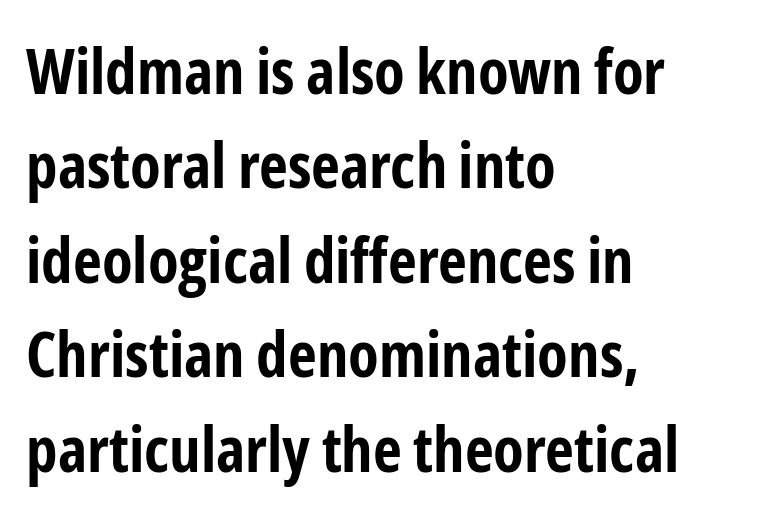
Characters follow at the spacing the type designer built in. A typesetter would call this leading conventional body-copy spacing. The area under the type is left untouched. This is roman type, the default non-slanted kind. Classification — sans serif.
